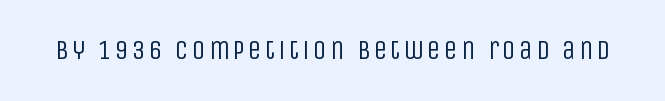
Q: Is the text bold? A: No.
Q: Is the text italic (slanted)? A: No, it is upright.
Q: Is the text underlined? A: No.
